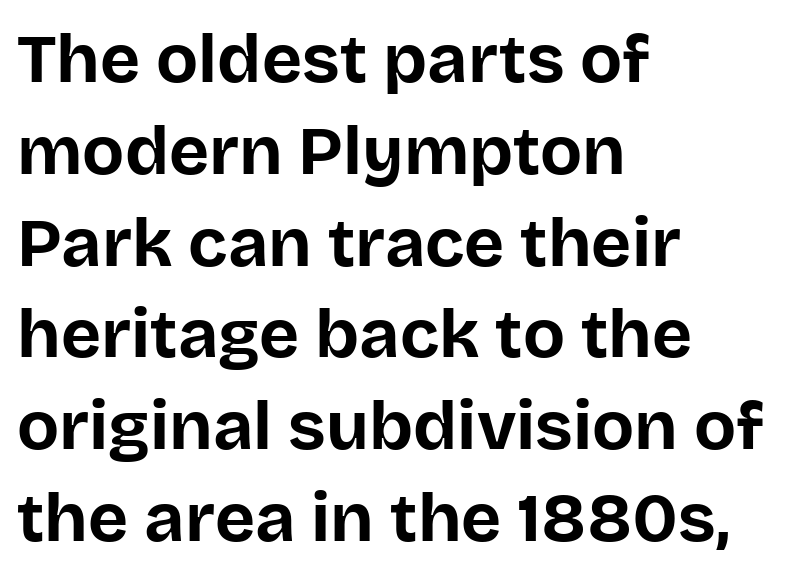
{"serif": "no", "italic": "no", "bold": "yes", "weight": "bold", "width": "normal", "stroke_contrast": "low", "x_height": "large", "monospaced": "no", "underline": "no", "align": "left", "line_spacing": "normal", "line_spacing_ratio": 1.33, "letter_spacing": "normal", "letter_spacing_em": 0.0, "glyph_px": 69}
